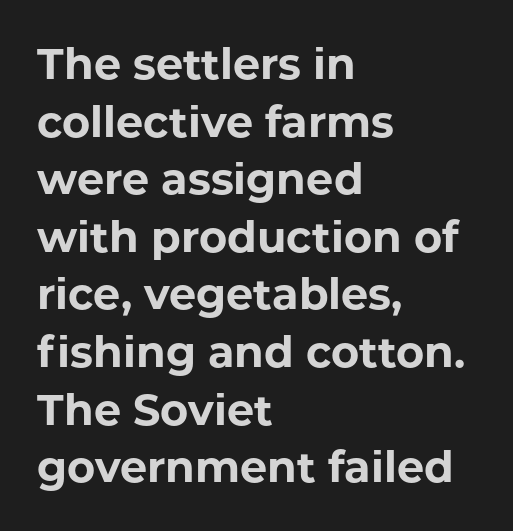
Q: Is the text bold? A: Yes.
Q: Is the text italic (slanted)? A: No, it is upright.
Q: Is the typeface a serif or a sans-serif typeface? A: Sans-serif.
Q: Is the text underlined? A: No.
Q: How is the paragraph aligned? A: Left-aligned.
Q: Is the spacing between letters normal or unusually wide? A: Normal.
Q: Is the spacing between lines tight, normal or loose? A: Normal.
Q: Width (condensed, normal, or wide)? A: Normal.
Q: Stroke contrast? A: Low.
Q: x-height? A: Medium.
Q: Monospaced? A: No.
